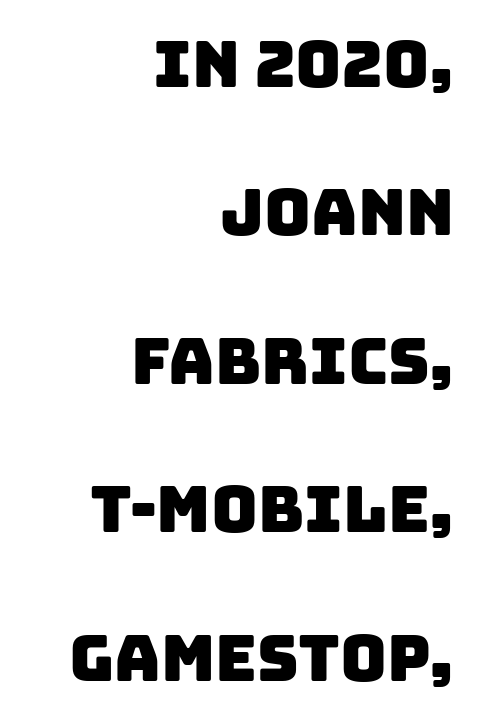
Q: Is the typeface a serif or a sans-serif typeface? A: Sans-serif.
Q: Is the text underlined? A: No.
Q: How is the paragraph aligned? A: Right-aligned.
Q: Is the spacing between letters normal or unusually wide? A: Normal.
Q: Is the spacing between lines tight, normal or loose? A: Loose.
Q: Width (condensed, normal, or wide)? A: Normal.
Q: Stroke contrast? A: Low.
Q: x-height? A: Large.
Q: Monospaced? A: No.
